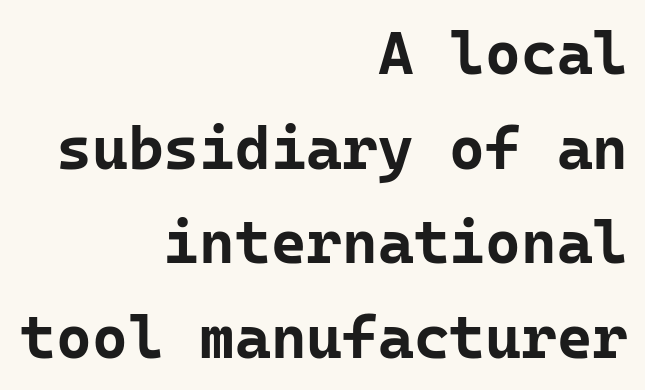
Q: Is the text bold? A: Yes.
Q: Is the text italic (slanted)? A: No, it is upright.
Q: Is the typeface a serif or a sans-serif typeface? A: Sans-serif.
Q: Is the text underlined? A: No.
Q: How is the paragraph aligned? A: Right-aligned.
Q: Is the spacing between letters normal or unusually wide? A: Normal.
Q: Is the spacing between lines tight, normal or loose? A: Normal.
Q: Width (condensed, normal, or wide)? A: Normal.
Q: Stroke contrast? A: Low.
Q: x-height? A: Medium.
Q: Monospaced? A: Yes.
